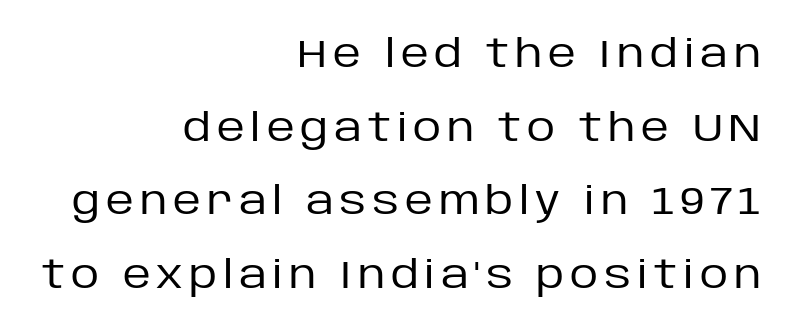
The image shows 39 px regular-weight sans-serif type, upright; set right-aligned, line spacing 1.89x, not underlined; low stroke contrast and a large x-height.
